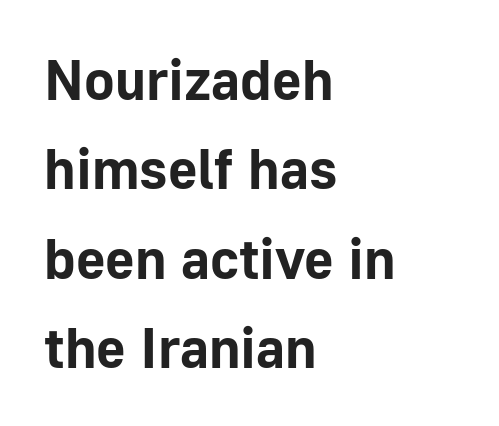
{"serif": "no", "italic": "no", "bold": "yes", "weight": "bold", "width": "normal", "stroke_contrast": "low", "x_height": "medium", "monospaced": "no", "underline": "no", "align": "left", "line_spacing": "normal", "line_spacing_ratio": 1.57, "letter_spacing": "normal", "letter_spacing_em": 0.0, "glyph_px": 57}
